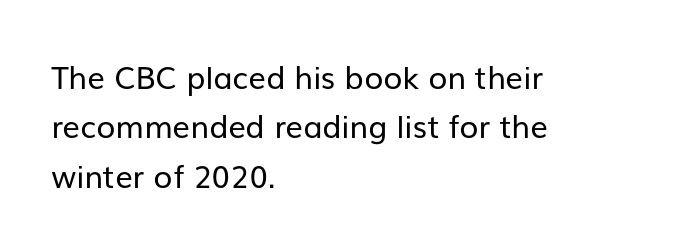
Vertically, the passage feels balanced, rows spaced as you'd expect. The area under the type is left untouched. Weight: in the light-to-regular range. This sample uses a sans-serif face. The passage shown is typed in a proportional face where columns would drift.
